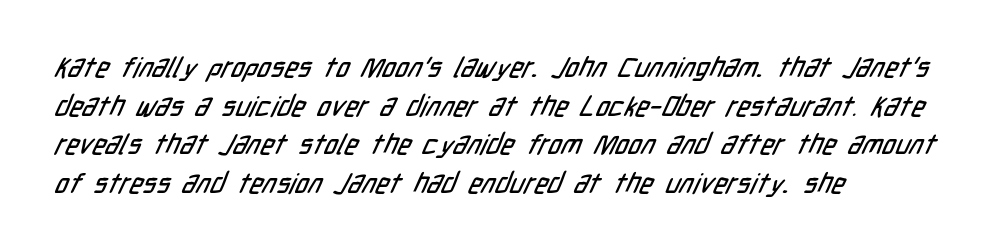
The image shows 28 px condensed sans-serif type; set left-aligned, normal line spacing (1.38x), normal letter spacing, not underlined; low stroke contrast and a medium x-height.
